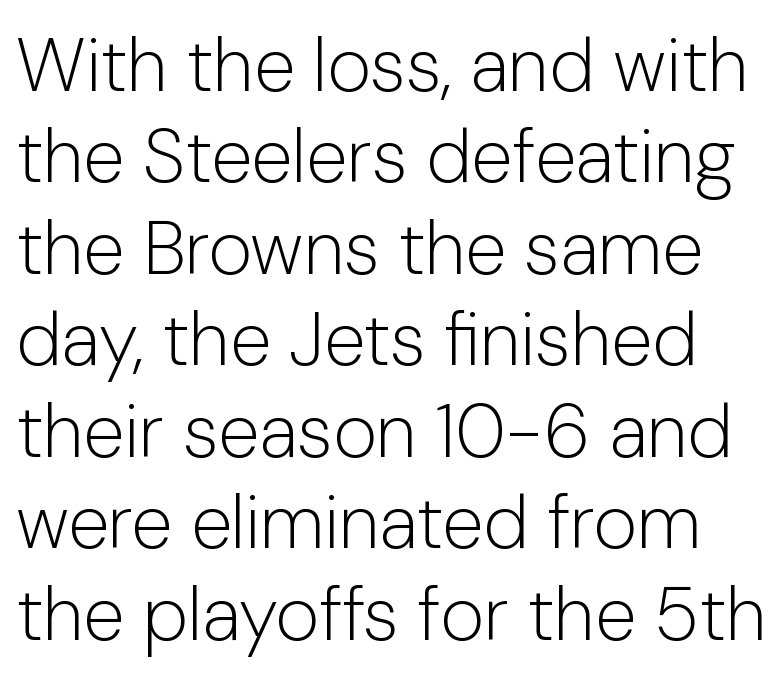
The image shows 75 px light sans-serif type, upright; set line spacing 1.22x, normal letter spacing, not underlined; low stroke contrast and a medium x-height.
